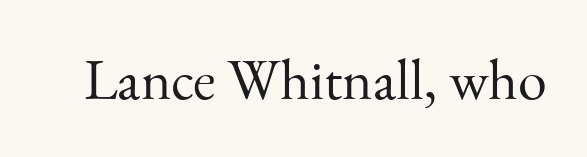
{"serif": "yes", "italic": "no", "bold": "no", "weight": "light", "width": "normal", "stroke_contrast": "medium", "x_height": "small", "monospaced": "no", "underline": "no", "letter_spacing": "normal", "letter_spacing_em": 0.0, "glyph_px": 58}
